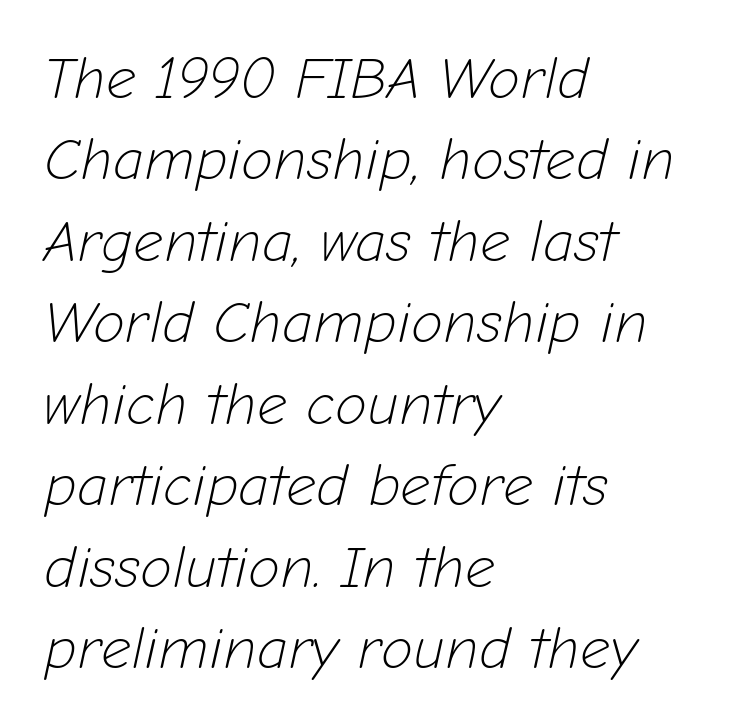
The characters are drawn with everyday or finer stroke widths. Bare-footed words on every line. Proportional: the letters do not fall into vertical columns. The rows are spaced the way most documents space them.
